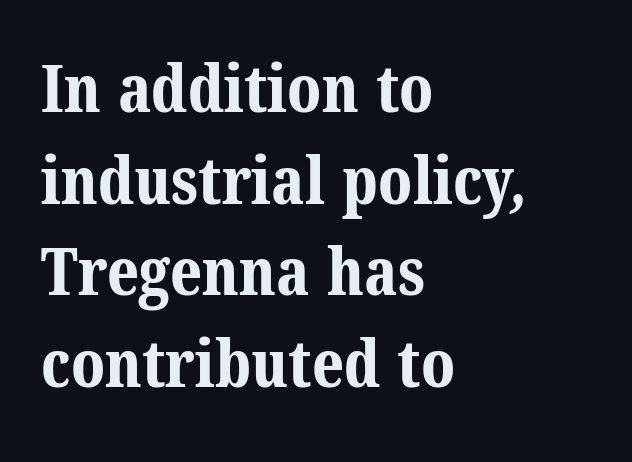
Q: Is the text bold? A: Yes.
Q: Is the typeface a serif or a sans-serif typeface? A: Serif.
Q: Is the text underlined? A: No.
Q: How is the paragraph aligned? A: Left-aligned.
Q: Is the spacing between letters normal or unusually wide? A: Normal.
Q: Is the spacing between lines tight, normal or loose? A: Normal.
Q: Width (condensed, normal, or wide)? A: Normal.
Q: Stroke contrast? A: Medium.
Q: x-height? A: Medium.
Q: Monospaced? A: No.
